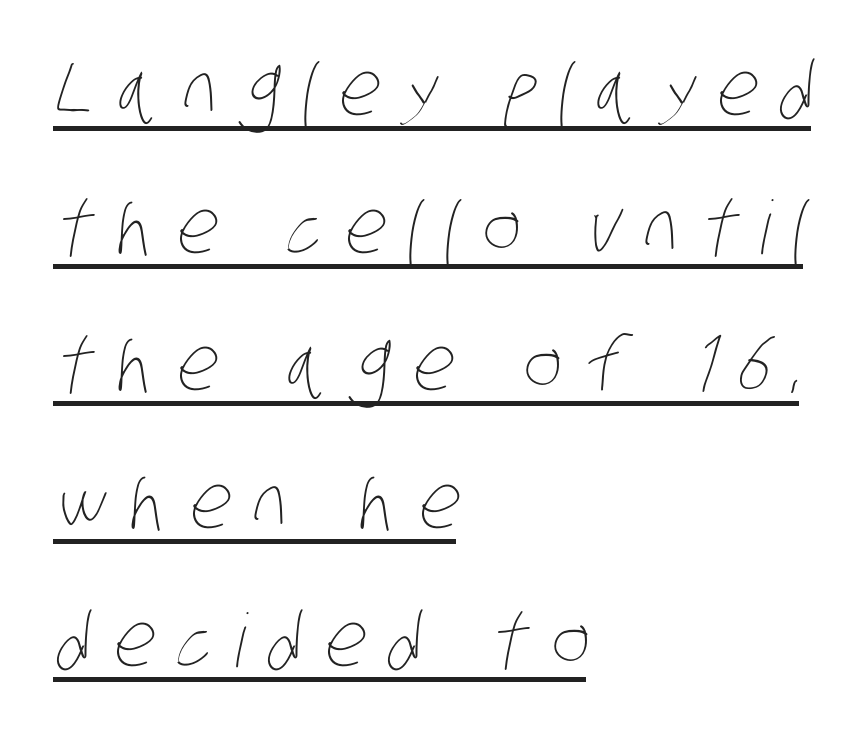
{"bold": "no", "weight": "thin", "width": "condensed", "stroke_contrast": "low", "x_height": "large", "monospaced": "no", "underline": "yes", "align": "left", "line_spacing_ratio": 1.86, "letter_spacing": "wide", "letter_spacing_em": 0.31, "glyph_px": 74}
